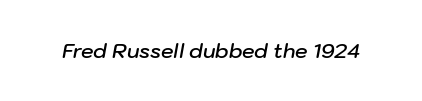
{"italic": "yes", "lean": "right", "slant_degrees": 10, "bold": "semi", "underline": "no", "letter_spacing": "normal", "letter_spacing_em": 0.0, "glyph_px": 20}
